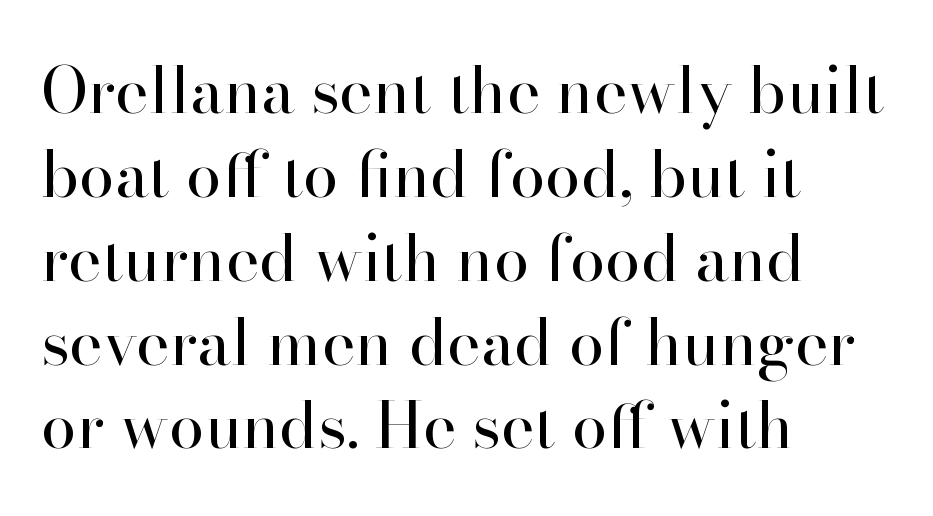
The passage shown stacks its lines at a standard gap. Line starts are locked; line ends wander. The type family on display is of the serif kind. Students, note that the glyphs here touch the page at normal intervals. The passage shown is not bold in any degree. Is there any slant? The stems are plumb.
